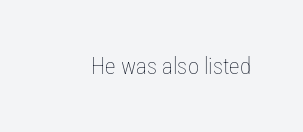
The image shows 23 px text type, upright; set normal letter spacing, not underlined.
